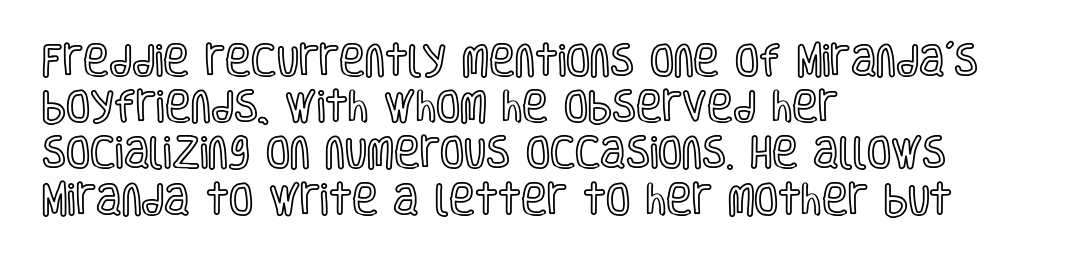
{"italic": "no", "width": "condensed", "x_height": "large", "monospaced": "no", "underline": "no", "align": "left", "line_spacing": "normal", "line_spacing_ratio": 1.32, "letter_spacing": "normal", "letter_spacing_em": 0.0, "glyph_px": 35}
